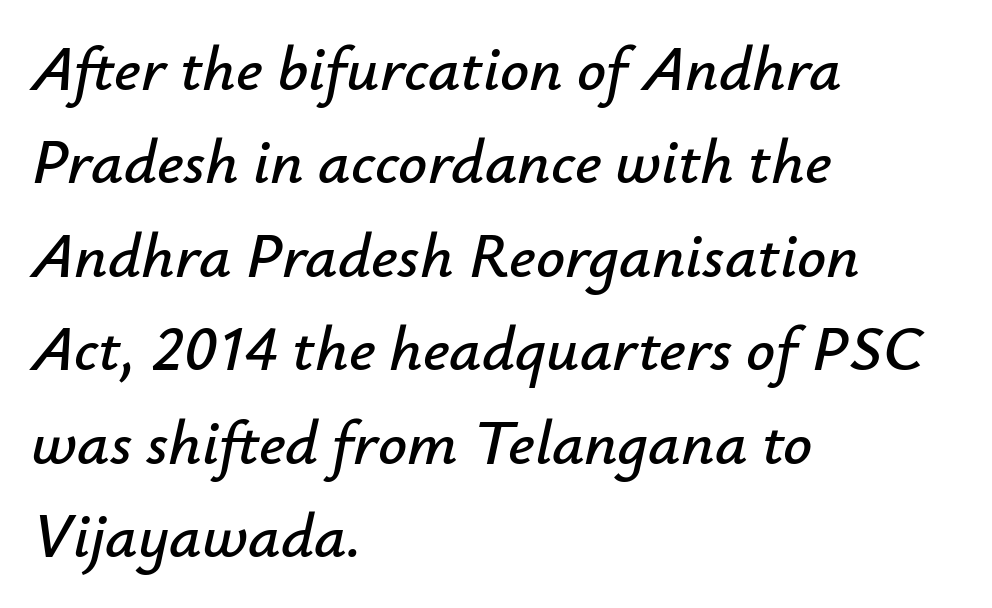
Q: Is the text italic (slanted)? A: Yes, it leans right by about 12 degrees.
Q: Is the text underlined? A: No.
Q: How is the paragraph aligned? A: Left-aligned.
Q: Is the spacing between letters normal or unusually wide? A: Normal.
Q: Is the spacing between lines tight, normal or loose? A: Normal.
Q: Width (condensed, normal, or wide)? A: Normal.
Q: Stroke contrast? A: Low.
Q: x-height? A: Small.
Q: Monospaced? A: No.
